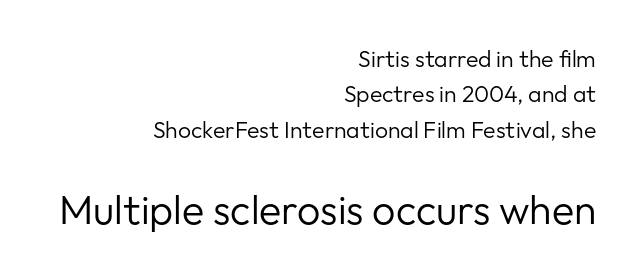
{"serif": "no", "italic": "no", "bold": "no", "weight": "regular", "width": "normal", "stroke_contrast": "low", "x_height": "medium", "monospaced": "no", "underline": "no", "align": "right", "line_spacing": "normal", "line_spacing_ratio": 1.54, "letter_spacing": "normal", "letter_spacing_em": 0.0, "larger_block": "second", "size_ratio": 1.78, "glyph_px": 41}
